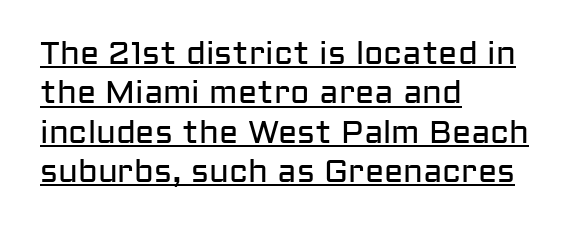
A sans-serif font was chosen for this passage. Where is the straight margin? On the left. Decoration check: the copy is underlined. Here the glyphs are tracked normally, forming tight word shapes. Is this a fixed-width face? No — the glyphs have proportional, varying widths.
